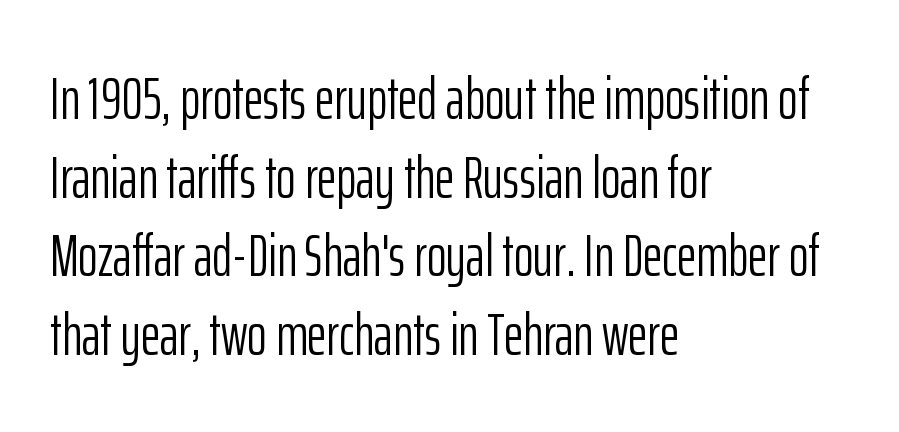
Q: Is the text bold? A: No.
Q: Is the text italic (slanted)? A: No, it is upright.
Q: Is the typeface a serif or a sans-serif typeface? A: Sans-serif.
Q: Is the text underlined? A: No.
Q: How is the paragraph aligned? A: Left-aligned.
Q: Is the spacing between letters normal or unusually wide? A: Normal.
Q: Is the spacing between lines tight, normal or loose? A: Normal.
Q: Width (condensed, normal, or wide)? A: Condensed.
Q: Stroke contrast? A: Low.
Q: x-height? A: Medium.
Q: Monospaced? A: No.
